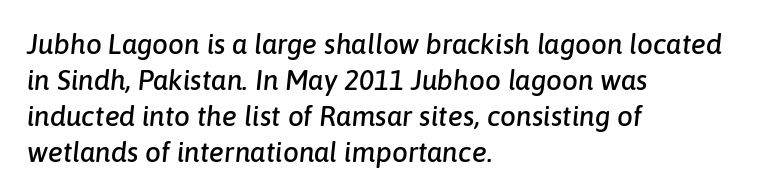
The gap between lines stays unmarked. The specimen reads as italic at a glance. This sample uses plain, unmodified letter spacing. Successive baselines arrive at the customary interval. Proportional: the letters do not fall into vertical columns. Teacher's note: observe the even left margin — that is flush-left alignment.
